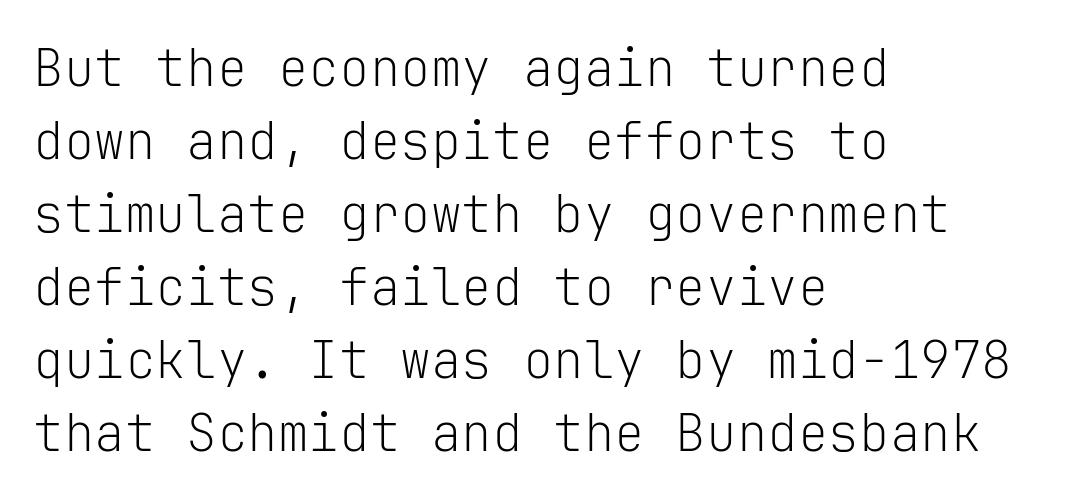
Q: Is the text bold? A: No.
Q: Is the text italic (slanted)? A: No, it is upright.
Q: Is the typeface a serif or a sans-serif typeface? A: Sans-serif.
Q: Is the text underlined? A: No.
Q: How is the paragraph aligned? A: Left-aligned.
Q: Is the spacing between letters normal or unusually wide? A: Normal.
Q: Is the spacing between lines tight, normal or loose? A: Normal.
Q: Width (condensed, normal, or wide)? A: Normal.
Q: Stroke contrast? A: Low.
Q: x-height? A: Medium.
Q: Monospaced? A: Yes.
